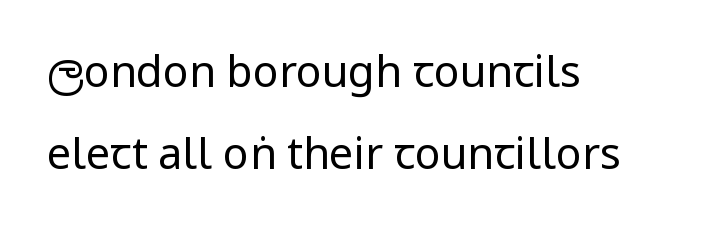
{"serif": "no", "italic": "no", "bold": "no", "weight": "regular", "width": "condensed", "stroke_contrast": "low", "x_height": "large", "monospaced": "no", "underline": "no", "align": "left", "line_spacing": "loose", "line_spacing_ratio": 1.9, "letter_spacing": "normal", "letter_spacing_em": 0.0, "glyph_px": 43}
